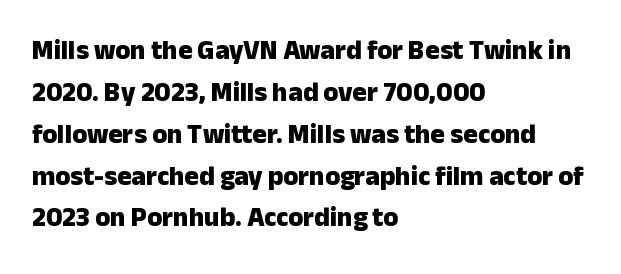
The image shows 27 px bold type, upright; set left-aligned, normal line spacing (1.55x), normal letter spacing, not underlined.
